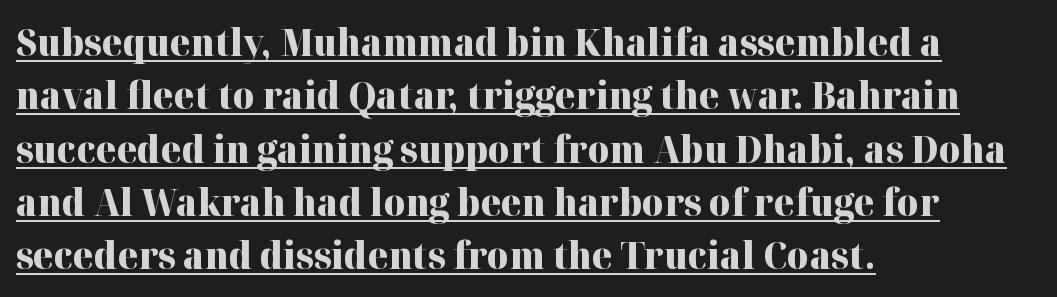
The image shows 37 px heavy serif type, upright; set left-aligned, normal line spacing (1.44x), normal letter spacing, underlined; high stroke contrast and a medium x-height.
